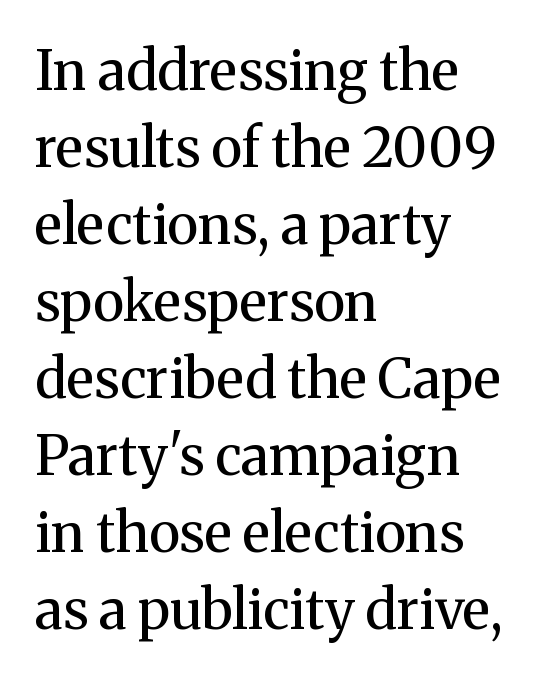
Any mark beneath the type? The region is blank. The typography opts for an upright posture over an oblique one. This sample uses plain, unmodified letter spacing. Letters have the restrained weight of plain body copy at most. Varying glyph widths throughout — classic text-font behaviour. The typeface chosen for these lines features serifs.
